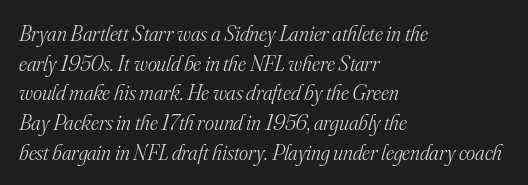
The image shows 22 px text type, italic (leaning right); set left-aligned, normal line spacing (1.35x), normal letter spacing, not underlined.
